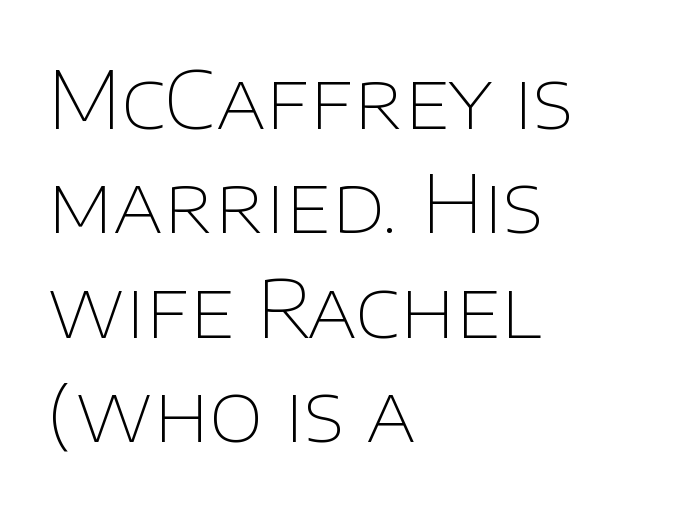
{"serif": "no", "italic": "no", "bold": "no", "weight": "thin", "width": "normal", "stroke_contrast": "low", "x_height": "large", "monospaced": "no", "underline": "no", "align": "left", "line_spacing": "normal", "line_spacing_ratio": 1.32, "letter_spacing": "normal", "letter_spacing_em": 0.0, "glyph_px": 79}
